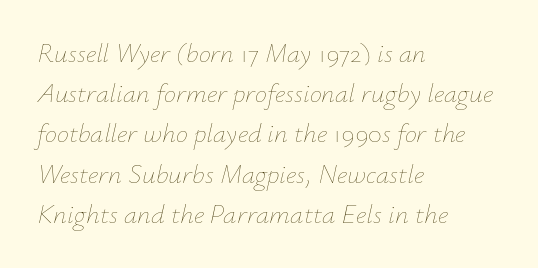
{"italic": "yes", "lean": "right", "slant_degrees": 12, "bold": "no", "underline": "no", "align": "left", "line_spacing": "normal", "line_spacing_ratio": 1.49, "letter_spacing": "normal", "letter_spacing_em": 0.0, "glyph_px": 27}
